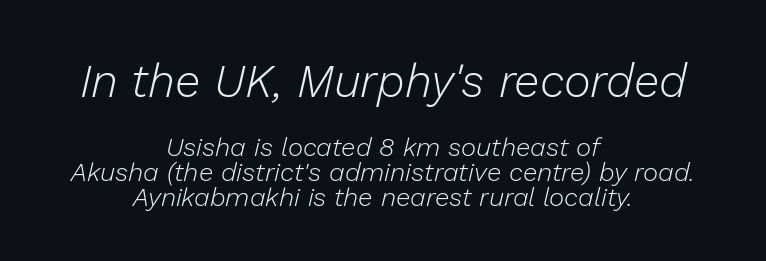
Q: Is the text bold? A: No.
Q: Is the text italic (slanted)? A: Yes, it leans right by about 13 degrees.
Q: Is the text underlined? A: No.
Q: How is the paragraph aligned? A: Centered.
Q: Is the spacing between letters normal or unusually wide? A: Normal.
Q: Is the spacing between lines tight, normal or loose? A: Tight.
Q: Which block of text is set in a larger size, the first (top) or the second (bottom)? A: The first (top) one.
Q: Width (condensed, normal, or wide)? A: Normal.
Q: Stroke contrast? A: Low.
Q: x-height? A: Medium.
Q: Monospaced? A: No.
